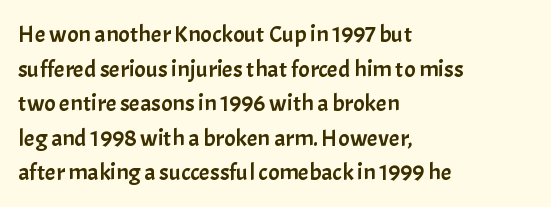
{"italic": "no", "underline": "no", "align": "left", "line_spacing": "normal", "line_spacing_ratio": 1.44, "letter_spacing": "normal", "letter_spacing_em": 0.0, "glyph_px": 24}
